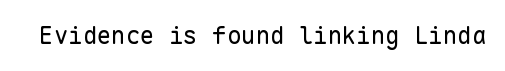
The image shows 24 px text type, upright; set normal letter spacing, not underlined.
